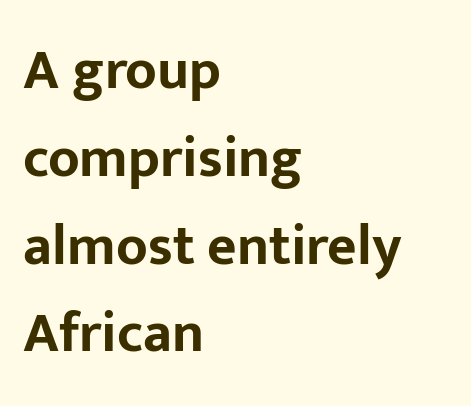
The image shows 57 px bold sans-serif type, upright; set left-aligned, normal line spacing (1.54x), normal letter spacing, not underlined; low stroke contrast and a medium x-height.
